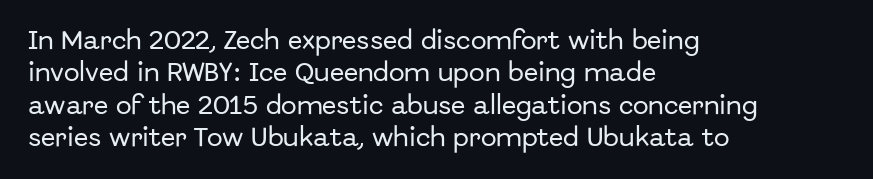
{"italic": "no", "underline": "no", "align": "left", "line_spacing": "normal", "line_spacing_ratio": 1.54, "letter_spacing": "normal", "letter_spacing_em": 0.0, "glyph_px": 21}
